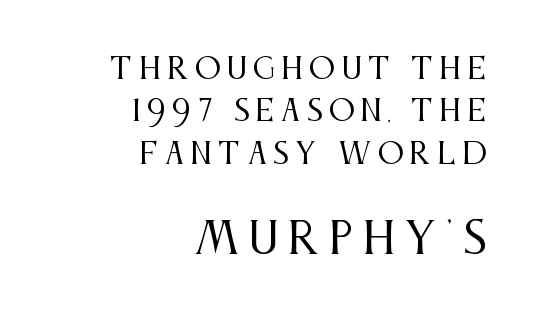
Q: Is the text bold? A: No.
Q: Is the text italic (slanted)? A: No, it is upright.
Q: Is the typeface a serif or a sans-serif typeface? A: Serif.
Q: Is the text underlined? A: No.
Q: How is the paragraph aligned? A: Right-aligned.
Q: Is the spacing between letters normal or unusually wide? A: Unusually wide.
Q: Is the spacing between lines tight, normal or loose? A: Normal.
Q: Which block of text is set in a larger size, the first (top) or the second (bottom)? A: The second (bottom) one.
Q: Width (condensed, normal, or wide)? A: Condensed.
Q: Stroke contrast? A: Medium.
Q: x-height? A: Large.
Q: Monospaced? A: No.
